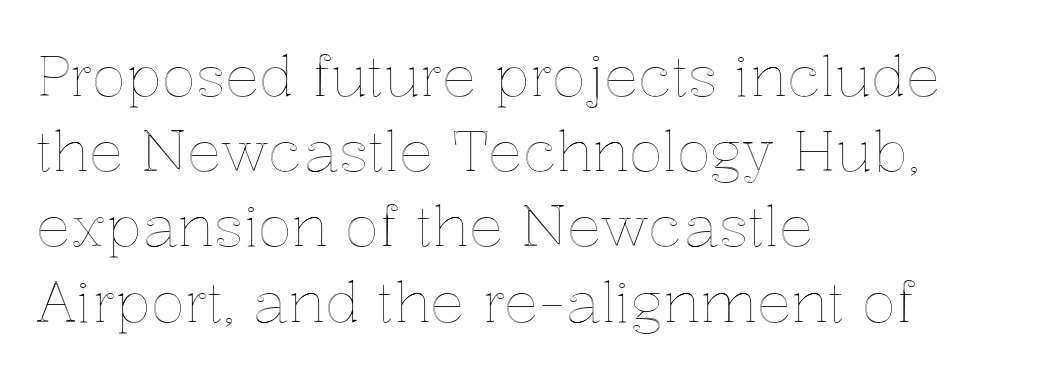
Q: Is the text italic (slanted)? A: No, it is upright.
Q: Is the text underlined? A: No.
Q: How is the paragraph aligned? A: Left-aligned.
Q: Is the spacing between letters normal or unusually wide? A: Normal.
Q: Is the spacing between lines tight, normal or loose? A: Normal.
Q: Width (condensed, normal, or wide)? A: Normal.
Q: x-height? A: Medium.
Q: Monospaced? A: No.
